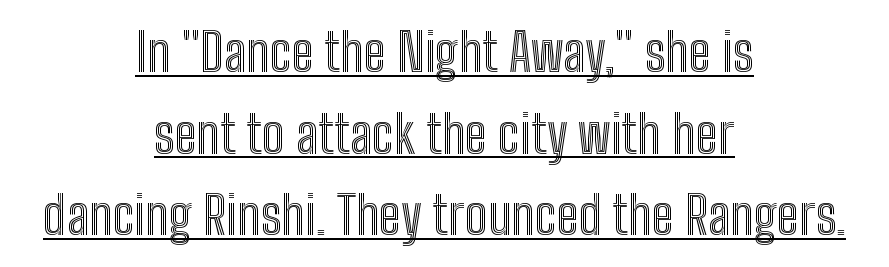
The image shows 53 px condensed type, upright; set centered, normal line spacing (1.54x), normal letter spacing, underlined; a medium x-height.
